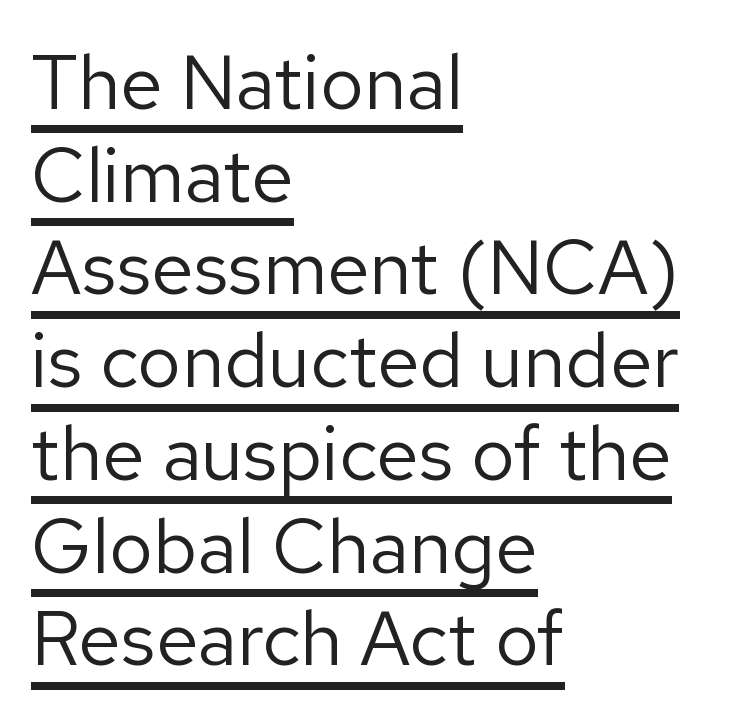
The image shows 76 px regular-weight sans-serif type, upright; set left-aligned, line spacing 1.22x, normal letter spacing, underlined; low stroke contrast and a medium x-height.
